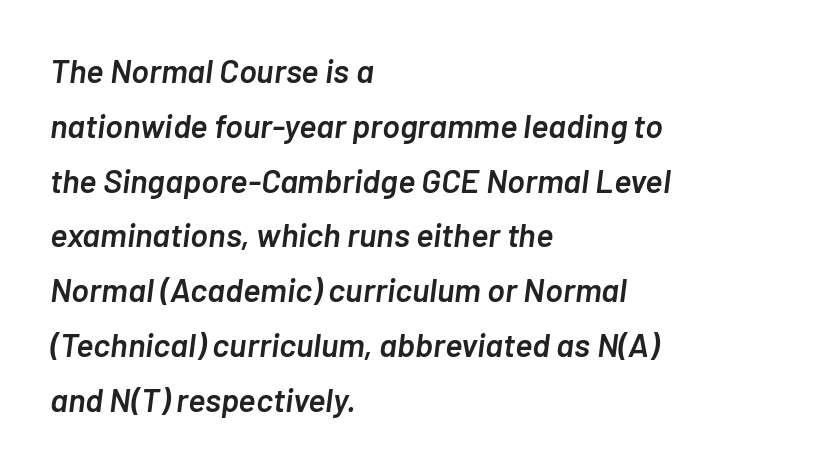
{"italic": "yes", "lean": "right", "slant_degrees": 7, "bold": "semi", "weight": "semibold", "width": "normal", "stroke_contrast": "low", "x_height": "medium", "monospaced": "no", "underline": "no", "align": "left", "line_spacing": "normal", "line_spacing_ratio": 1.66, "letter_spacing": "normal", "letter_spacing_em": 0.0, "glyph_px": 33}
